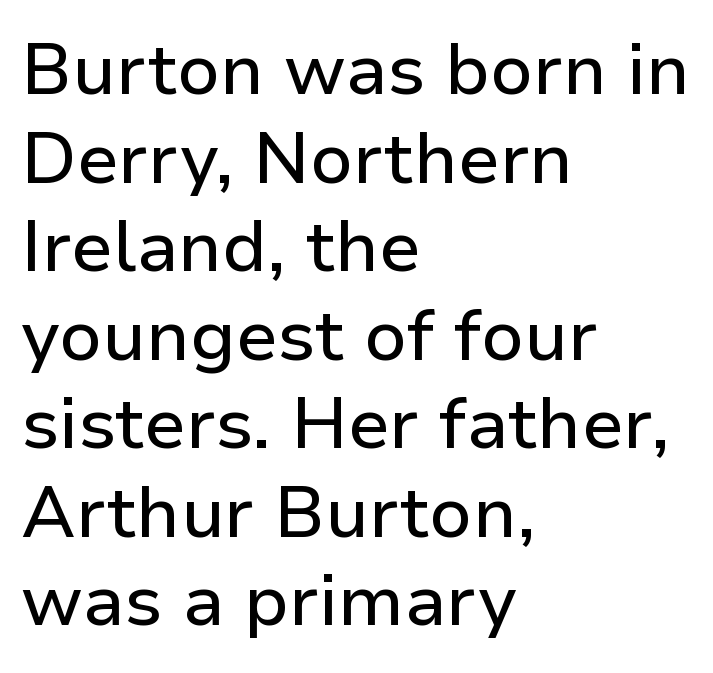
Q: Is the text italic (slanted)? A: No, it is upright.
Q: Is the typeface a serif or a sans-serif typeface? A: Sans-serif.
Q: Is the text underlined? A: No.
Q: How is the paragraph aligned? A: Left-aligned.
Q: Is the spacing between letters normal or unusually wide? A: Normal.
Q: Width (condensed, normal, or wide)? A: Normal.
Q: Stroke contrast? A: Low.
Q: x-height? A: Medium.
Q: Monospaced? A: No.
